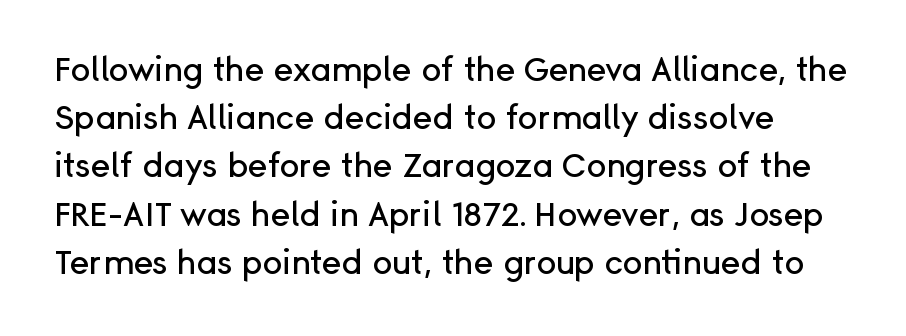
The space directly below the letters is spotless. The line-height multiplier appears to be the usual default. Honestly, the letter spacing is just normal — you wouldn't notice it. Serif or sans? Sans — the stroke terminals are bare. The axis of the letterforms is exactly vertical. The rendering uses natural spacing where letterforms have individual widths.
